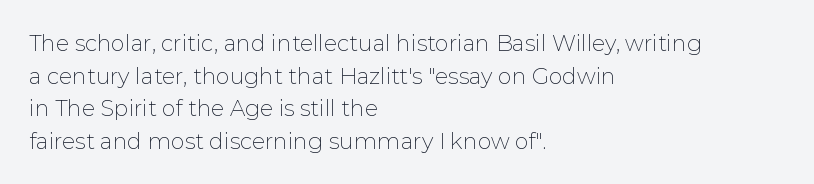
Rows of type keep a routine distance in the vertical direction. The space beneath each line is pristine and unruled. Which margin do the lines hug? The left one — the right edge is uneven. The letterforms sit shoulder to shoulder at normal distance.
